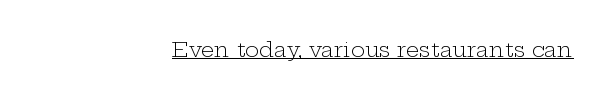
A baseline rule has been typeset under these characters. Heft: none added — not bold. Letter spacing: default. Notice how the passage keeps a crisp vertical edge on the right only.
